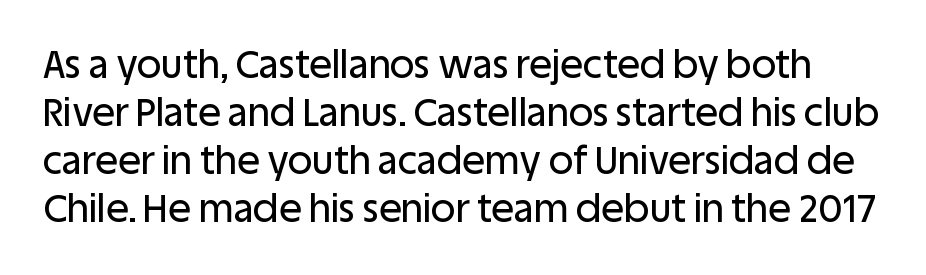
In terms of letterform style, serifs are entirely absent. The baseline area is clear. Notice how descenders clear the ascenders below comfortably — that's standard leading. Does extra space separate the letters? No, they use regular spacing. The passage shown is typed in a proportional face where columns would drift.
